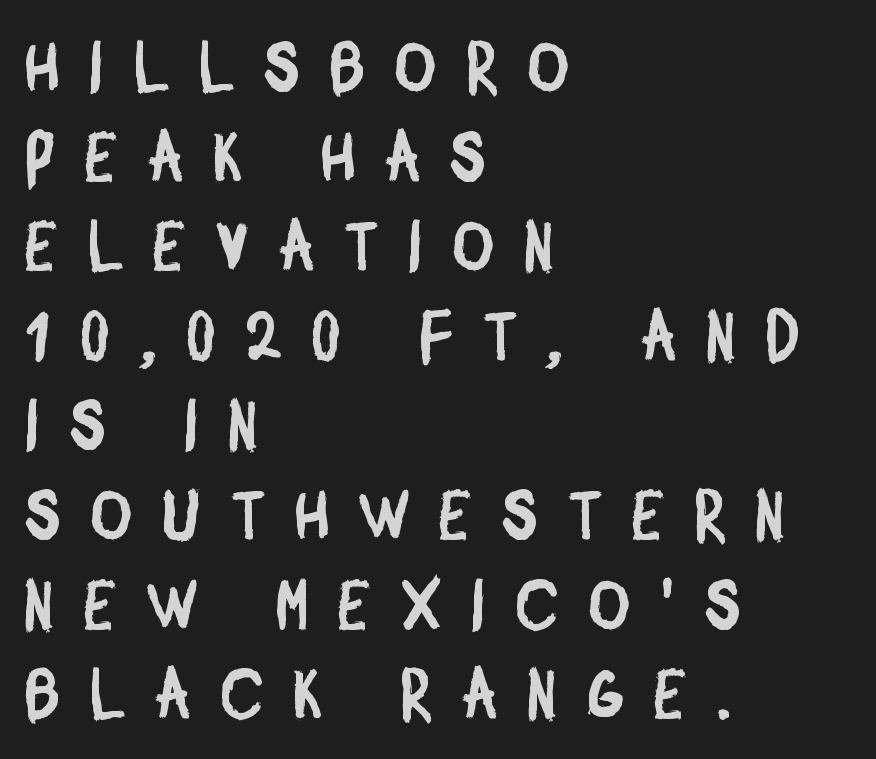
Q: Is the typeface a serif or a sans-serif typeface? A: Sans-serif.
Q: Is the text underlined? A: No.
Q: How is the paragraph aligned? A: Left-aligned.
Q: Is the spacing between letters normal or unusually wide? A: Unusually wide.
Q: Is the spacing between lines tight, normal or loose? A: Normal.
Q: Width (condensed, normal, or wide)? A: Condensed.
Q: Stroke contrast? A: Low.
Q: x-height? A: Large.
Q: Monospaced? A: No.
